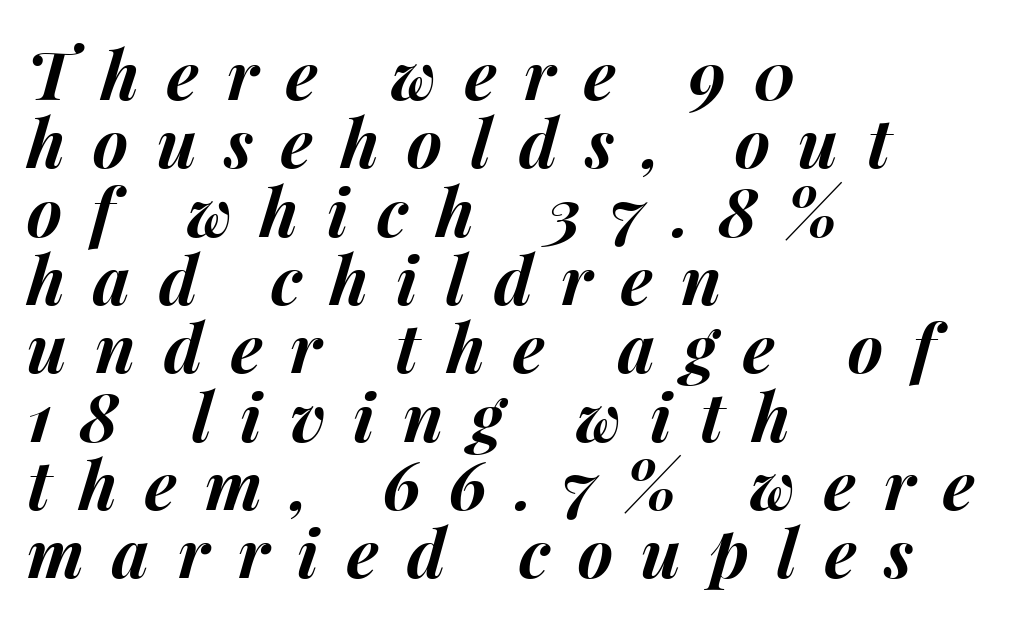
{"italic": "yes", "lean": "right", "slant_degrees": 15, "bold": "yes", "weight": "bold", "width": "normal", "stroke_contrast": "medium", "x_height": "medium", "monospaced": "no", "underline": "no", "align": "left", "line_spacing": "tight", "line_spacing_ratio": 1.02, "letter_spacing": "wide", "letter_spacing_em": 0.42, "glyph_px": 67}
